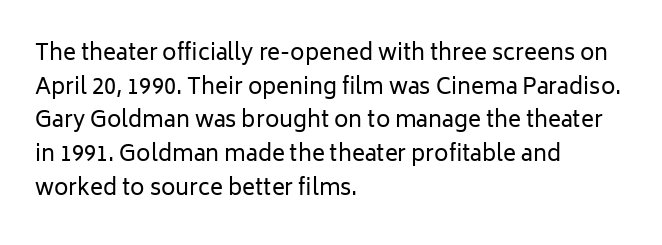
Unbolded letterforms with no extra heft. The letterforms sit shoulder to shoulder at normal distance. Line spacing here is normal. Glance below the letters and you will spot only blank space. Visually the block forms a straight wall on the left and a jagged coastline on the right.
